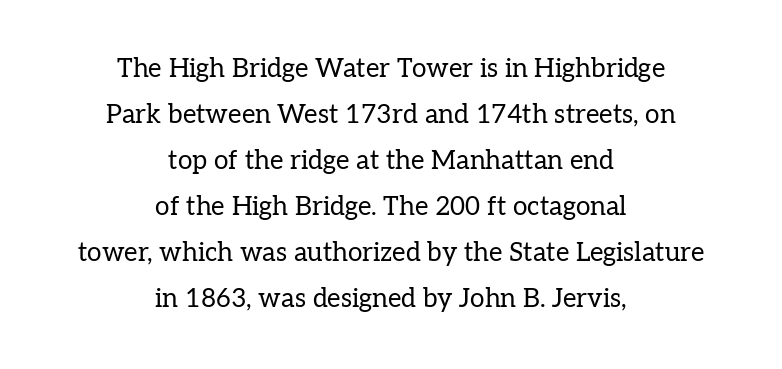
Q: Is the text bold? A: No.
Q: Is the text italic (slanted)? A: No, it is upright.
Q: Is the text underlined? A: No.
Q: How is the paragraph aligned? A: Centered.
Q: Is the spacing between letters normal or unusually wide? A: Normal.
